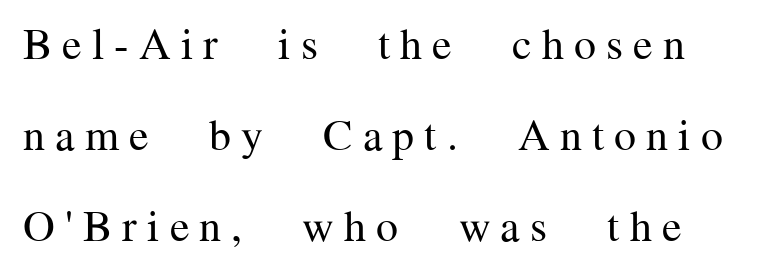
Regarding leading, the lines here are spaced well apart. Is this a sans? No — the strokes have serifs. The tracking jumps out immediately: characters are airy and widely separated. Type without underlining. Ascenders rise straight up at ninety degrees. Do the characters align in a grid? No, the font is proportional.
